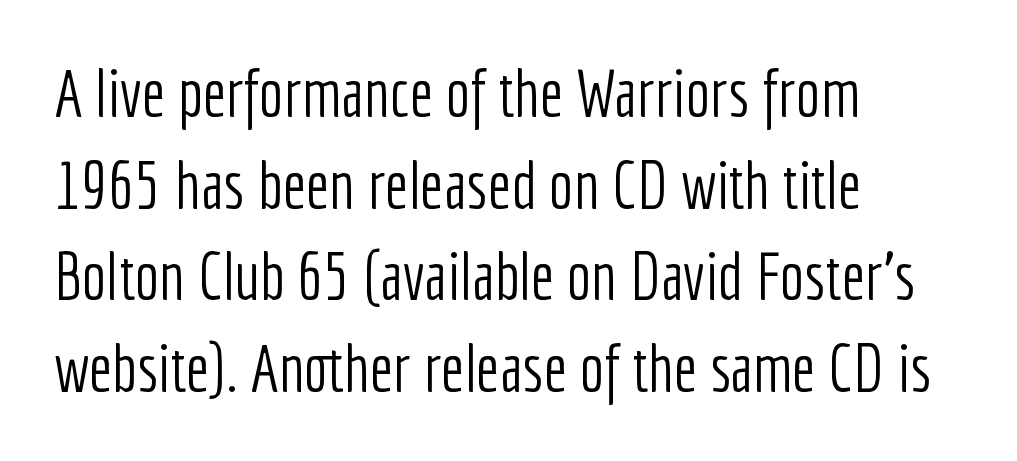
The designer went with a sans here, leaving each stem footless. Rule under the text: the space is simply empty. Does the lettering tilt? It doesn't — this is upright. The tracking reads as untouched default to a designer's eye. Line starts are locked; line ends wander. The vertical gap from one line to the next is medium.
